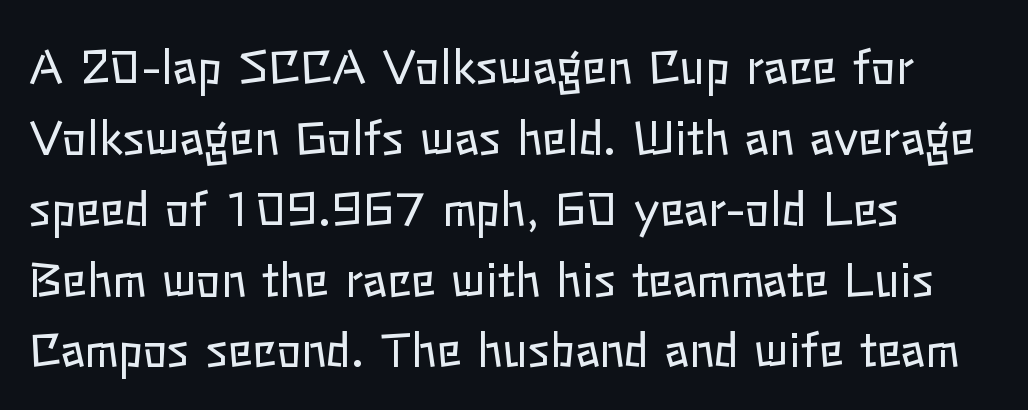
Q: Is the text bold? A: No.
Q: Is the text italic (slanted)? A: No, it is upright.
Q: Is the text underlined? A: No.
Q: How is the paragraph aligned? A: Left-aligned.
Q: Is the spacing between letters normal or unusually wide? A: Normal.
Q: Is the spacing between lines tight, normal or loose? A: Normal.
Q: Width (condensed, normal, or wide)? A: Normal.
Q: Stroke contrast? A: Low.
Q: x-height? A: Medium.
Q: Monospaced? A: No.
